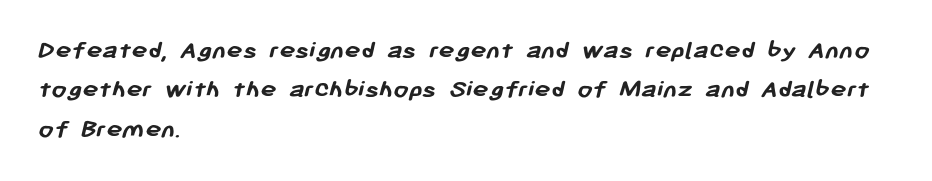
{"bold": "yes", "underline": "no", "align": "left", "line_spacing": "normal", "line_spacing_ratio": 1.46, "letter_spacing": "normal", "letter_spacing_em": 0.0, "glyph_px": 27}
